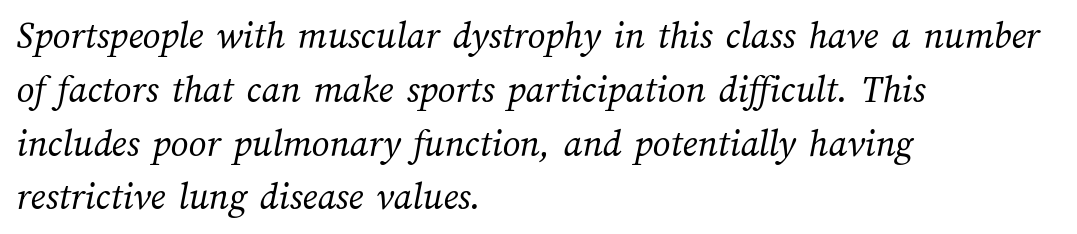
Bold? No — there's no thickening of the strokes. Just letters on the line, the space beneath them empty. This sample is left-justified, so line endings fall wherever the words run out. The face used here is rendered with its standard letterfit. Here the designer chose a conventional face with non-uniform glyph widths. The designer left line spacing at the default.
